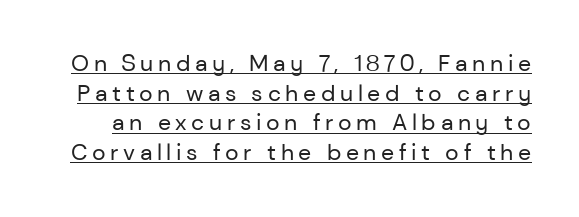
{"italic": "no", "bold": "no", "underline": "yes", "line_spacing": "normal", "line_spacing_ratio": 1.29, "letter_spacing": "wide", "letter_spacing_em": 0.2, "glyph_px": 23}
